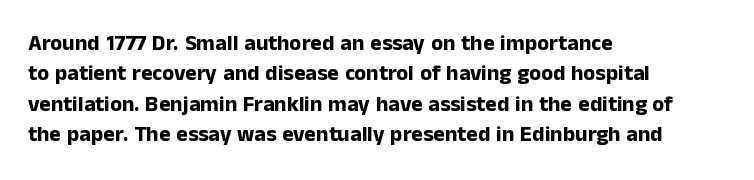
The paragraph shown leans on its left margin. The glyphs have the mass of a bold cut. How are the letters spaced? Ordinarily, with no added tracking. This sample uses an upright cut, with every glyph sitting square on the baseline.
